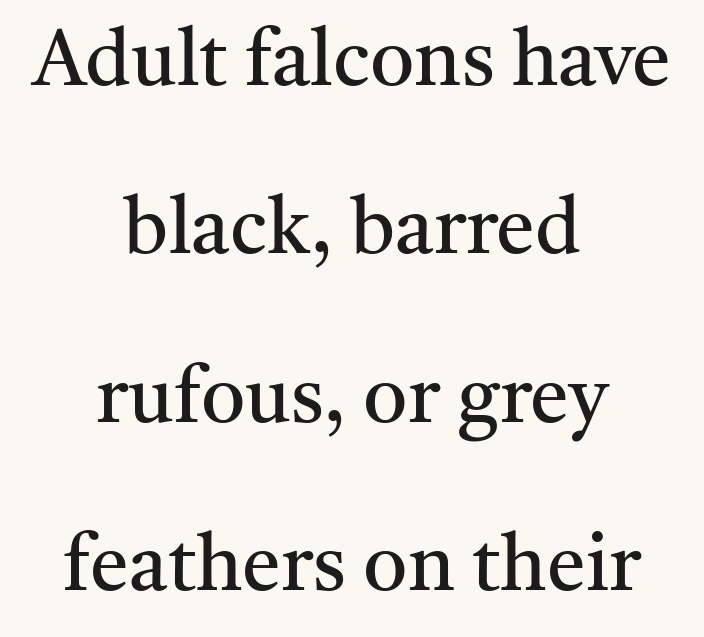
Q: Is the text bold? A: No.
Q: Is the text italic (slanted)? A: No, it is upright.
Q: Is the typeface a serif or a sans-serif typeface? A: Serif.
Q: Is the text underlined? A: No.
Q: How is the paragraph aligned? A: Centered.
Q: Is the spacing between letters normal or unusually wide? A: Normal.
Q: Is the spacing between lines tight, normal or loose? A: Loose.
Q: Width (condensed, normal, or wide)? A: Normal.
Q: Stroke contrast? A: Medium.
Q: x-height? A: Medium.
Q: Monospaced? A: No.
